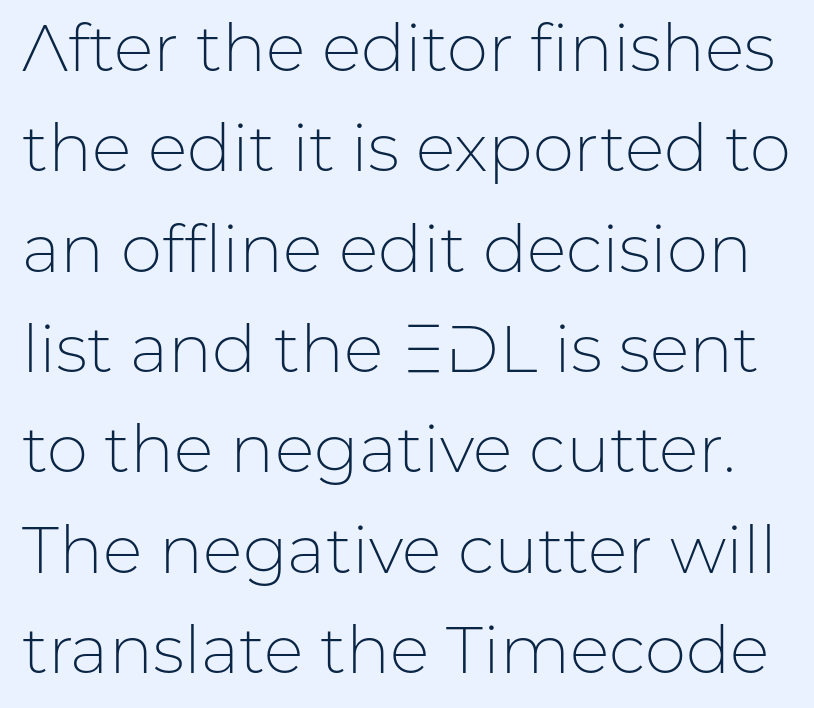
The lettering holds an erect, upright posture throughout. Lines of text with bare space underneath. Are there feet on the stems? There aren't — it's a sans. Spacing verdict: proportional, widths tailored to each character. Here the glyphs are tracked normally, forming tight word shapes.
